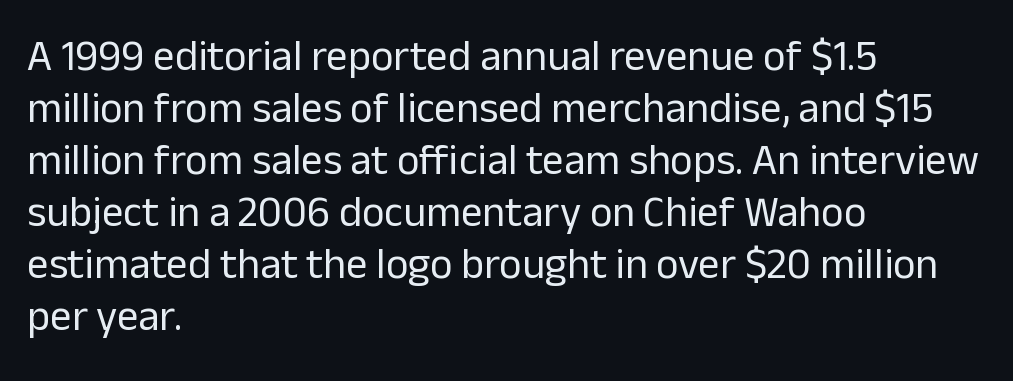
{"serif": "no", "italic": "no", "bold": "no", "weight": "regular", "width": "normal", "stroke_contrast": "low", "x_height": "medium", "monospaced": "no", "underline": "no", "align": "left", "line_spacing_ratio": 1.21, "letter_spacing": "normal", "letter_spacing_em": 0.0, "glyph_px": 43}
